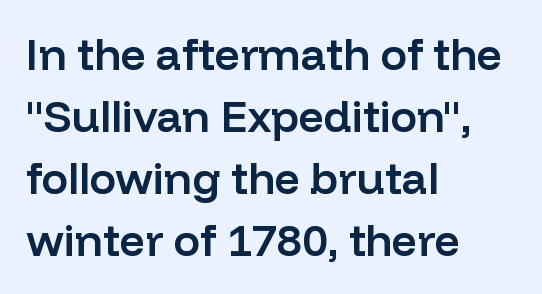
Q: Is the text bold? A: Semi-bold.
Q: Is the text italic (slanted)? A: No, it is upright.
Q: Is the typeface a serif or a sans-serif typeface? A: Sans-serif.
Q: Is the text underlined? A: No.
Q: How is the paragraph aligned? A: Left-aligned.
Q: Is the spacing between letters normal or unusually wide? A: Normal.
Q: Is the spacing between lines tight, normal or loose? A: Normal.
Q: Width (condensed, normal, or wide)? A: Normal.
Q: Stroke contrast? A: Low.
Q: x-height? A: Medium.
Q: Monospaced? A: No.
